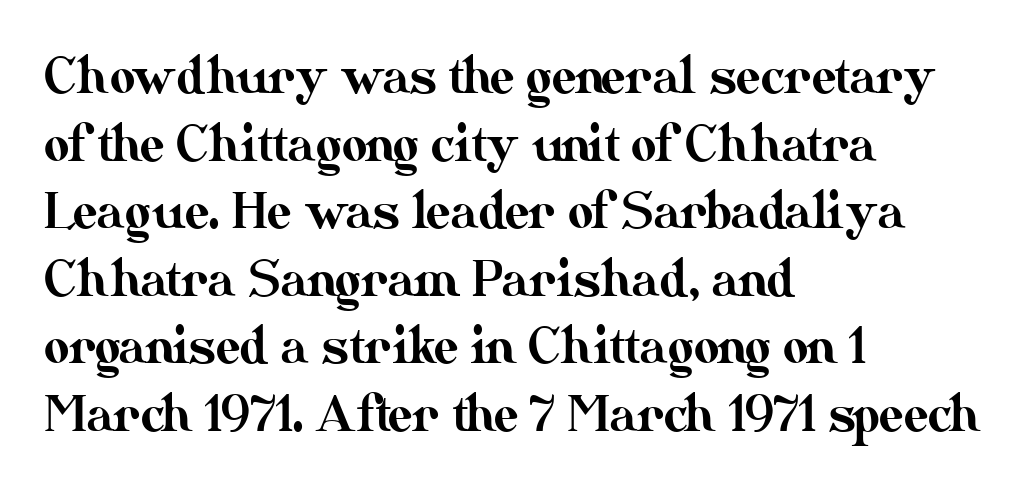
{"italic": "no", "width": "normal", "stroke_contrast": "medium", "x_height": "small", "monospaced": "no", "underline": "no", "align": "left", "line_spacing": "normal", "line_spacing_ratio": 1.38, "letter_spacing": "normal", "letter_spacing_em": 0.0, "glyph_px": 49}
